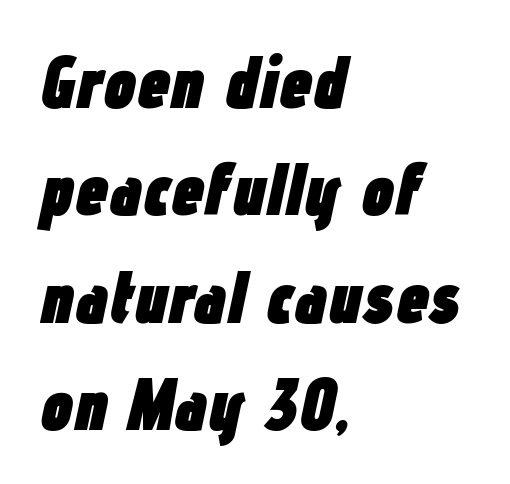
{"italic": "yes", "lean": "right", "slant_degrees": 12, "bold": "yes", "weight": "heavy", "width": "condensed", "stroke_contrast": "low", "x_height": "medium", "monospaced": "no", "underline": "no", "align": "left", "line_spacing": "normal", "line_spacing_ratio": 1.47, "letter_spacing": "normal", "letter_spacing_em": 0.0, "glyph_px": 73}
